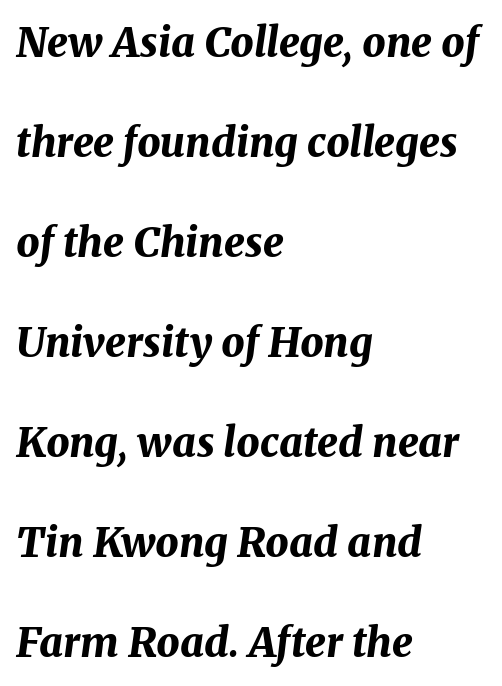
Q: Is the text bold? A: Yes.
Q: Is the text italic (slanted)? A: Yes, it leans right by about 8 degrees.
Q: Is the text underlined? A: No.
Q: How is the paragraph aligned? A: Left-aligned.
Q: Is the spacing between letters normal or unusually wide? A: Normal.
Q: Is the spacing between lines tight, normal or loose? A: Loose.
Q: Width (condensed, normal, or wide)? A: Normal.
Q: Stroke contrast? A: Medium.
Q: x-height? A: Medium.
Q: Monospaced? A: No.
